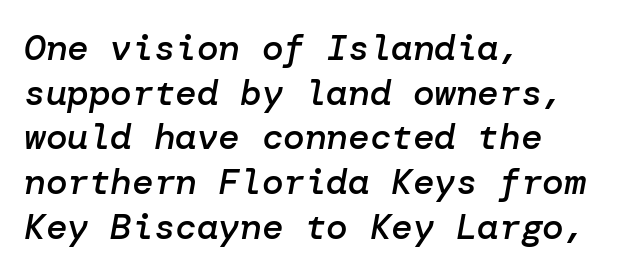
{"italic": "yes", "lean": "right", "slant_degrees": 10, "bold": "semi", "weight": "semibold", "width": "normal", "stroke_contrast": "low", "x_height": "medium", "underline": "no", "align": "left", "line_spacing_ratio": 1.24, "letter_spacing": "normal", "letter_spacing_em": 0.0, "glyph_px": 36}
